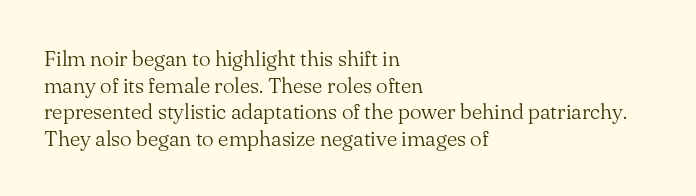
{"italic": "no", "bold": "no", "underline": "no", "align": "left", "line_spacing_ratio": 1.21, "letter_spacing": "normal", "letter_spacing_em": 0.0, "glyph_px": 22}
